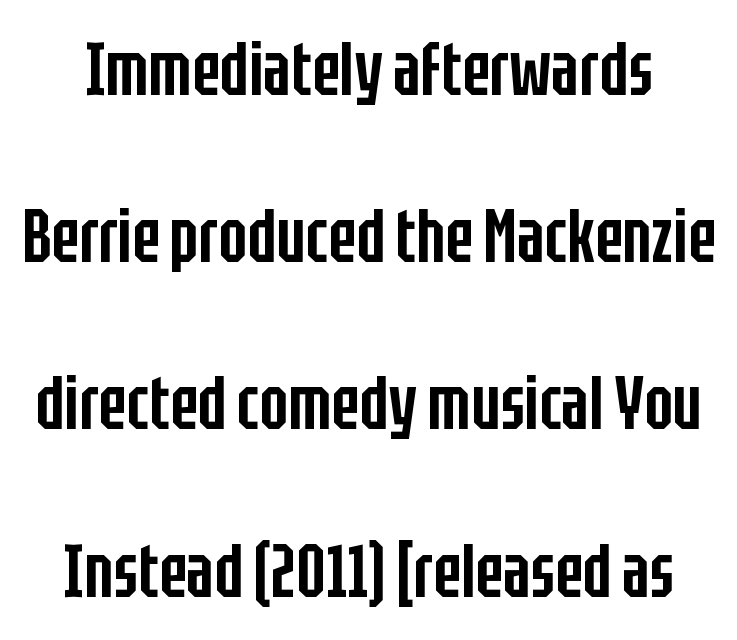
The image shows 75 px semibold, condensed sans-serif type, upright; set loose line spacing (2.23x), normal letter spacing, not underlined; low stroke contrast and a large x-height.
